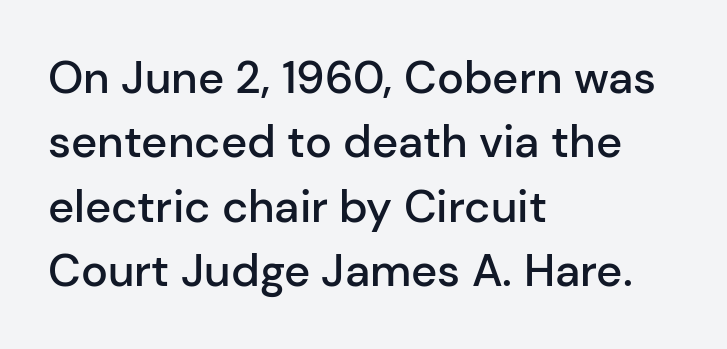
Spacing verdict: proportional, widths tailored to each character. In terms of letterspacing, this is plain default setting. Ordinary non-slanted type is in use. The strokes are fattened partway — semibold, not bold. The glyphs are unaccompanied by any horizontal stroke below them. These lines sit exactly where default settings would place them.
